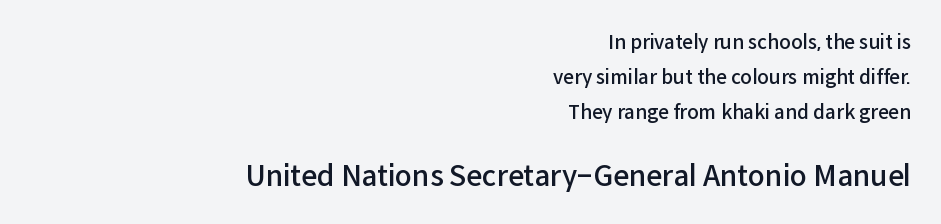
The image shows 28 px semibold sans-serif type, upright; set right-aligned, line spacing 1.85x, normal letter spacing, not underlined; the second (bottom) block is 1.47x larger; low stroke contrast and a medium x-height.
